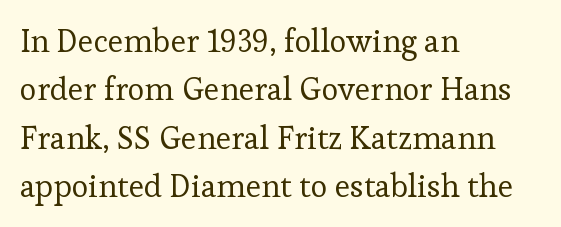
{"serif": "yes", "italic": "no", "bold": "no", "weight": "regular", "width": "normal", "stroke_contrast": "low", "x_height": "medium", "monospaced": "no", "underline": "no", "align": "left", "line_spacing": "normal", "line_spacing_ratio": 1.51, "letter_spacing": "normal", "letter_spacing_em": 0.0, "glyph_px": 32}
